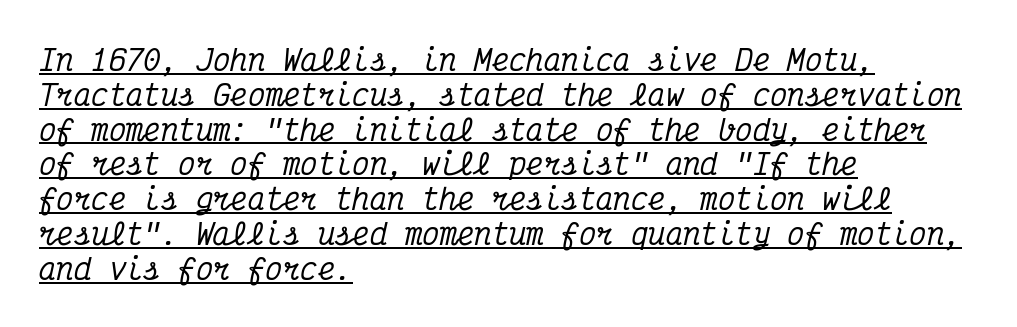
Think of a typewriter: that constant character pitch is what you see here. Each word holds together tightly as a unit, with standard inter-letter gaps. Short and long lines alike share a common starting point at left. You can tell it's italic because the verticals aren't actually vertical.
